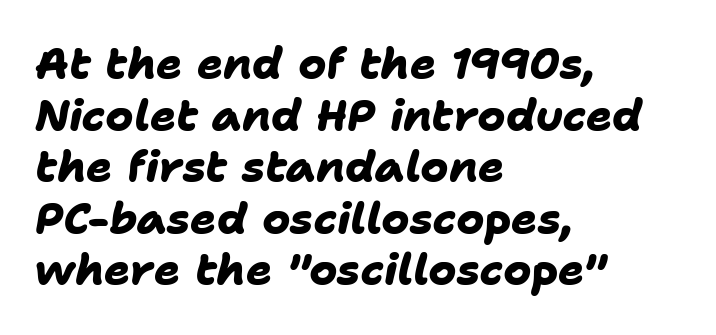
The image shows 43 px heavy sans-serif type; set left-aligned, line spacing 1.2x, normal letter spacing, not underlined; low stroke contrast and a medium x-height.
